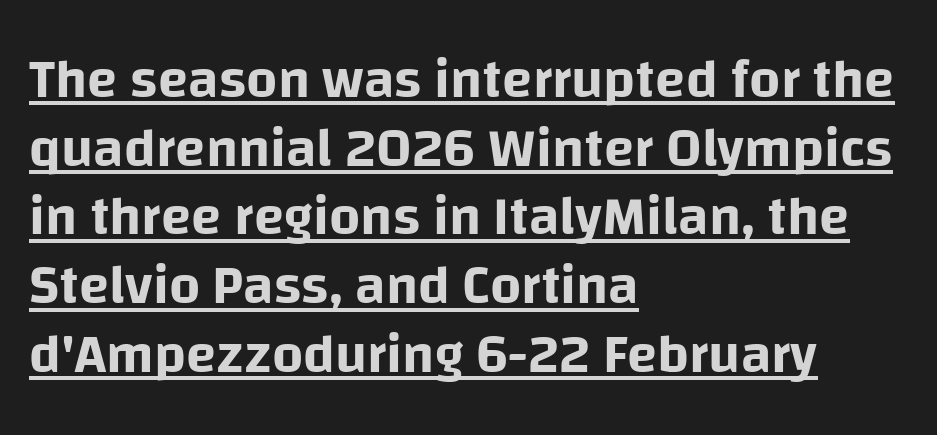
The image shows 55 px sans-serif type, upright; set left-aligned, normal line spacing (1.25x), normal letter spacing, underlined; low stroke contrast and a large x-height.
